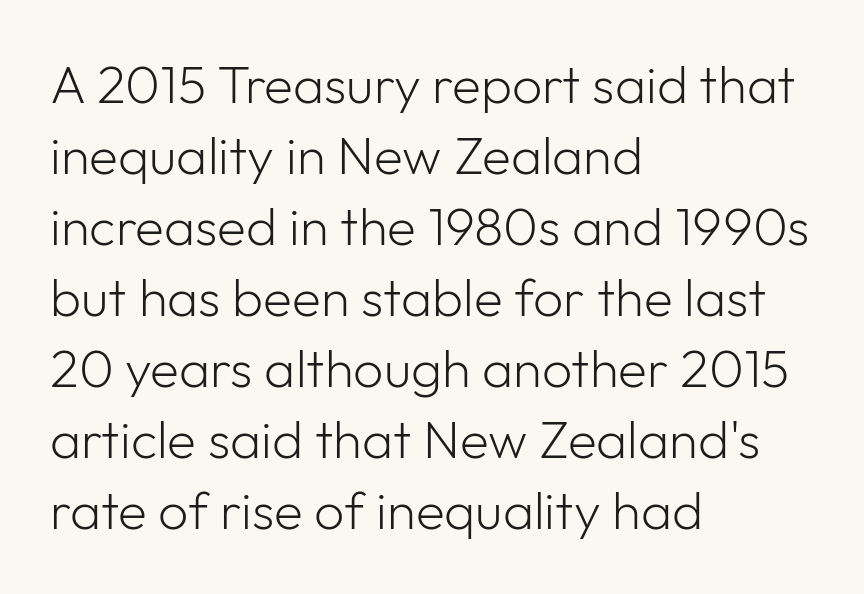
{"serif": "no", "italic": "no", "bold": "no", "weight": "light", "width": "normal", "stroke_contrast": "low", "x_height": "medium", "monospaced": "no", "underline": "no", "align": "left", "line_spacing": "normal", "line_spacing_ratio": 1.34, "letter_spacing": "normal", "letter_spacing_em": 0.0, "glyph_px": 53}
